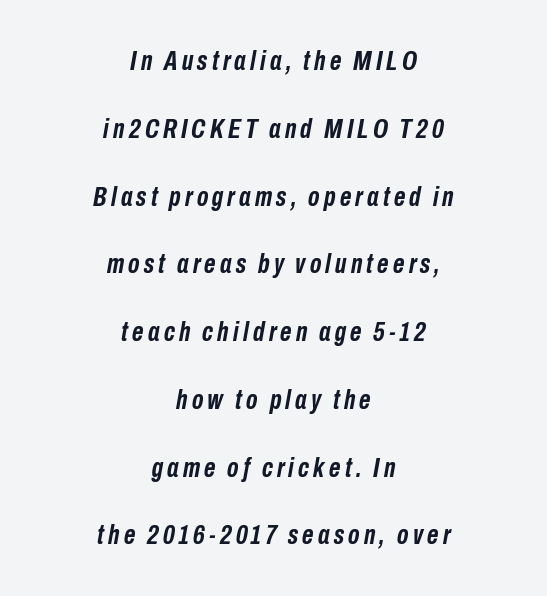
The image shows 28 px semibold, condensed type, italic (leaning right); set centered, loose line spacing (2.42x), not underlined; low stroke contrast and a medium x-height.
